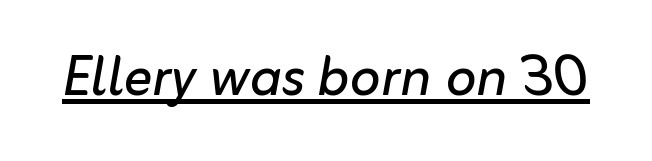
Posture: slanted. The sample's only ornament is a line tracing under the words. Caption: standard tracking, unaltered. The characters are drawn with everyday or finer stroke widths.
